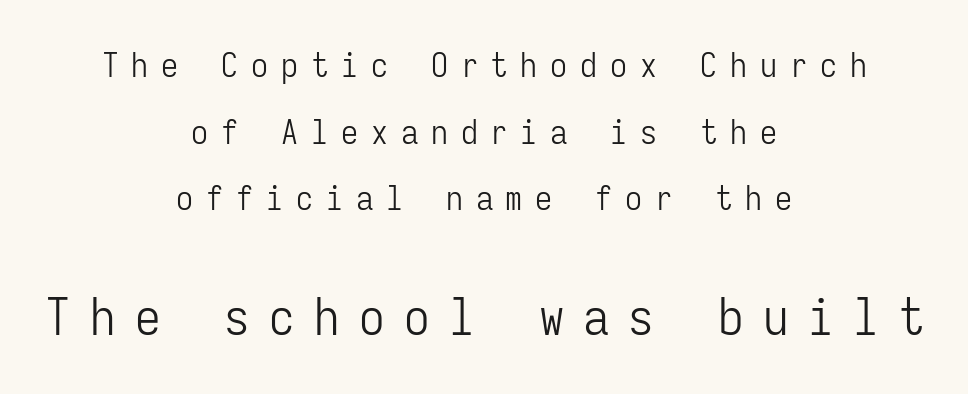
Whoever set this made the second block the dominant, larger element. Plain, unruled lines of type. The letters stand straight up with perfectly vertical stems. Horizontal bands of white between lines are thick stripes. Nope, no serifs anywhere on these letters.
